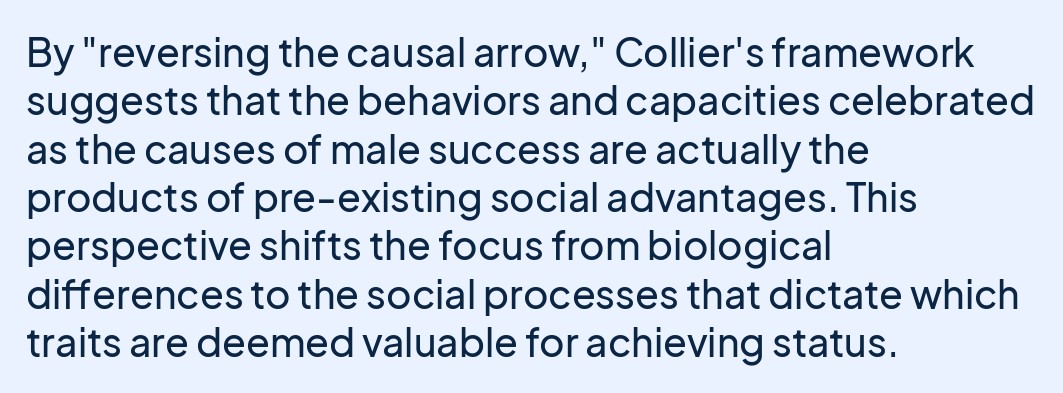
{"serif": "no", "italic": "no", "width": "normal", "stroke_contrast": "low", "x_height": "medium", "monospaced": "no", "underline": "no", "align": "left", "line_spacing_ratio": 1.24, "letter_spacing": "normal", "letter_spacing_em": 0.0, "glyph_px": 39}
